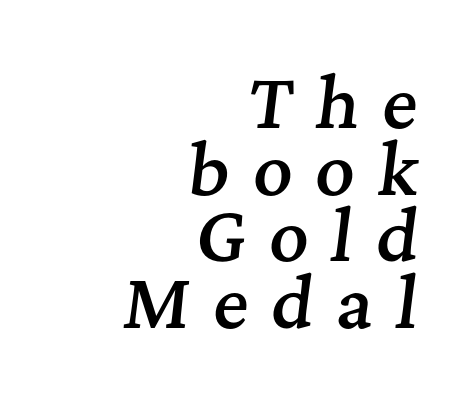
The image shows 68 px semibold serif type, italic (leaning right); set right-aligned, tight line spacing (0.98x), unusually wide letter spacing (+0.33 em), not underlined; medium stroke contrast and a medium x-height.
